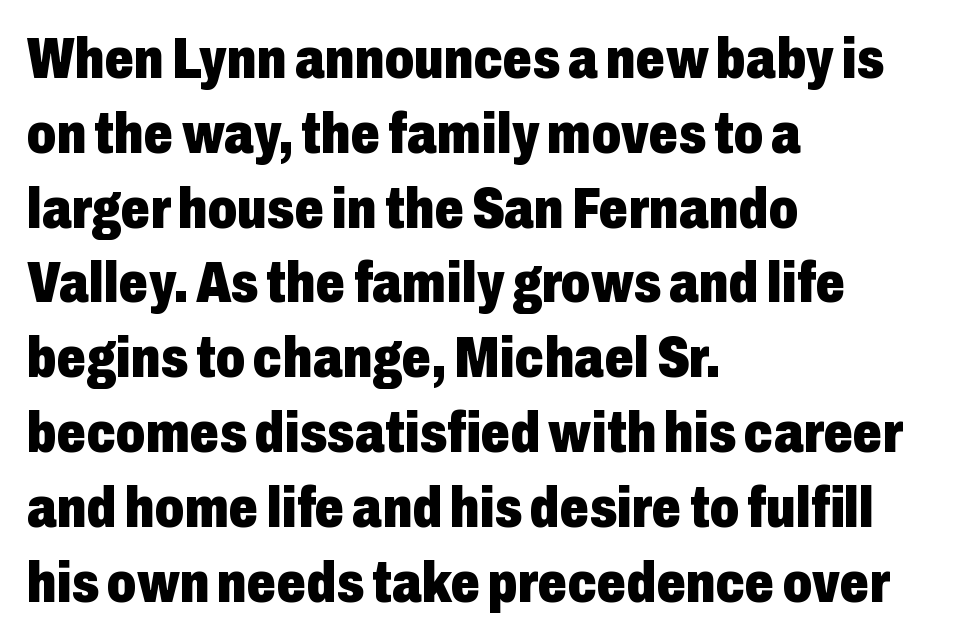
{"serif": "no", "italic": "no", "bold": "yes", "weight": "heavy", "width": "condensed", "stroke_contrast": "low", "x_height": "medium", "monospaced": "no", "underline": "no", "align": "left", "line_spacing": "normal", "line_spacing_ratio": 1.29, "letter_spacing": "normal", "letter_spacing_em": 0.0, "glyph_px": 58}
